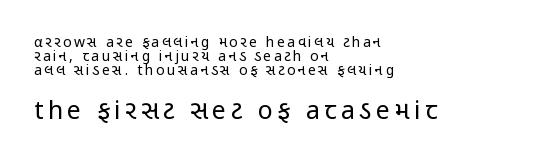
Horizontal bands of white between lines are thin slivers. Notice how the passage keeps a crisp vertical edge on the left only. The specimen reads as upright at a glance. The rendering enlarges the type as you move from the upper chunk to the lower. The font is comparable to plain body text, perhaps lighter.
